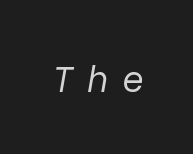
The image shows 38 px regular-weight type, italic (leaning right); set unusually wide letter spacing (+0.39 em), not underlined; low stroke contrast and a medium x-height.
